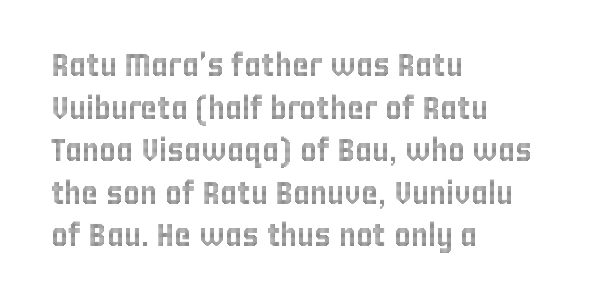
The face used here is rendered with its standard letterfit. The leading is moderate, giving the passage an even texture. Underlining? Definitely not there. Character widths vary here, with narrow letters taking less room than wide ones. These lines are set flush left with a ragged right edge. Designer's note — italics off, roman on.
